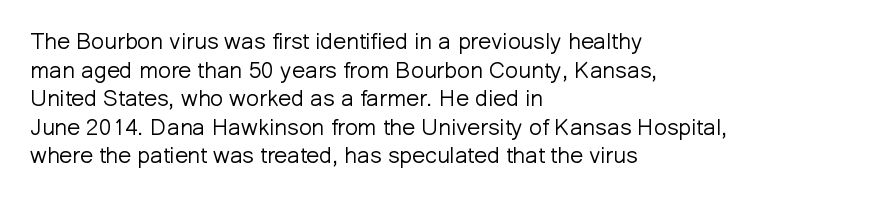
Q: Is the text bold? A: No.
Q: Is the text italic (slanted)? A: No, it is upright.
Q: Is the text underlined? A: No.
Q: How is the paragraph aligned? A: Left-aligned.
Q: Is the spacing between letters normal or unusually wide? A: Normal.
